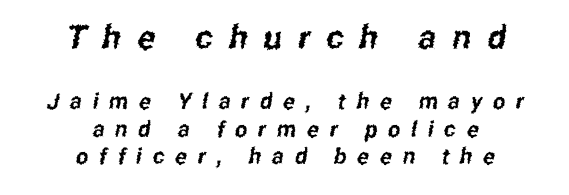
Q: Is the typeface a serif or a sans-serif typeface? A: Sans-serif.
Q: Is the text underlined? A: No.
Q: How is the paragraph aligned? A: Centered.
Q: Is the spacing between letters normal or unusually wide? A: Unusually wide.
Q: Is the spacing between lines tight, normal or loose? A: Normal.
Q: Which block of text is set in a larger size, the first (top) or the second (bottom)? A: The first (top) one.
Q: Width (condensed, normal, or wide)? A: Condensed.
Q: Stroke contrast? A: Low.
Q: x-height? A: Medium.
Q: Monospaced? A: No.
